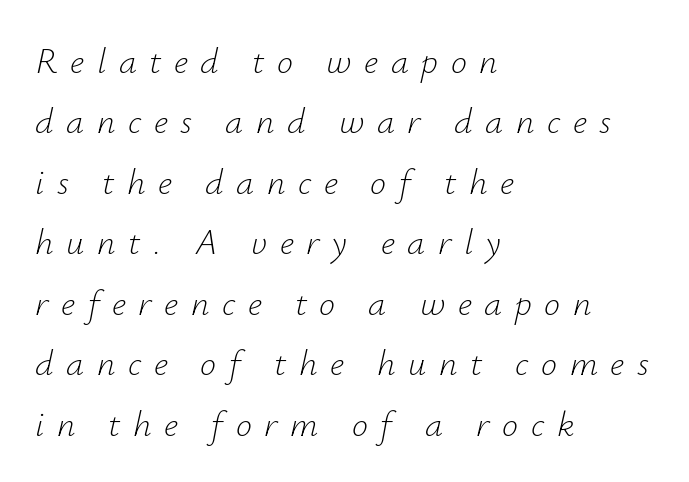
{"italic": "yes", "lean": "right", "slant_degrees": 12, "bold": "no", "weight": "light", "width": "normal", "stroke_contrast": "low", "x_height": "small", "monospaced": "no", "underline": "no", "align": "left", "line_spacing": "normal", "line_spacing_ratio": 1.68, "letter_spacing": "wide", "letter_spacing_em": 0.35, "glyph_px": 36}
